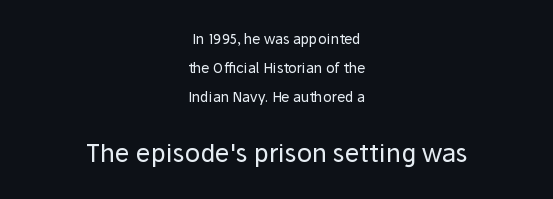
The image shows 25 px text type, upright; set centered, loose line spacing (2.06x), normal letter spacing, not underlined; the second (bottom) block is 1.79x larger.
